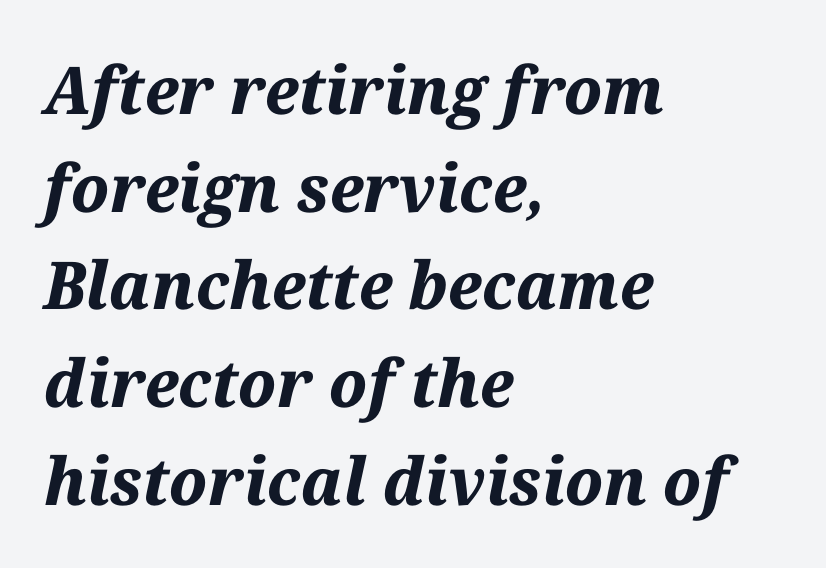
{"italic": "yes", "lean": "right", "slant_degrees": 12, "bold": "yes", "weight": "bold", "width": "normal", "stroke_contrast": "medium", "x_height": "medium", "monospaced": "no", "underline": "no", "align": "left", "line_spacing": "normal", "line_spacing_ratio": 1.48, "letter_spacing": "normal", "letter_spacing_em": 0.0, "glyph_px": 66}
